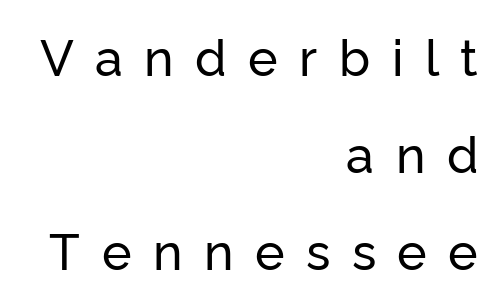
{"serif": "no", "italic": "no", "width": "normal", "stroke_contrast": "low", "x_height": "medium", "monospaced": "no", "underline": "no", "align": "right", "line_spacing": "loose", "line_spacing_ratio": 1.94, "letter_spacing": "wide", "letter_spacing_em": 0.43, "glyph_px": 50}
